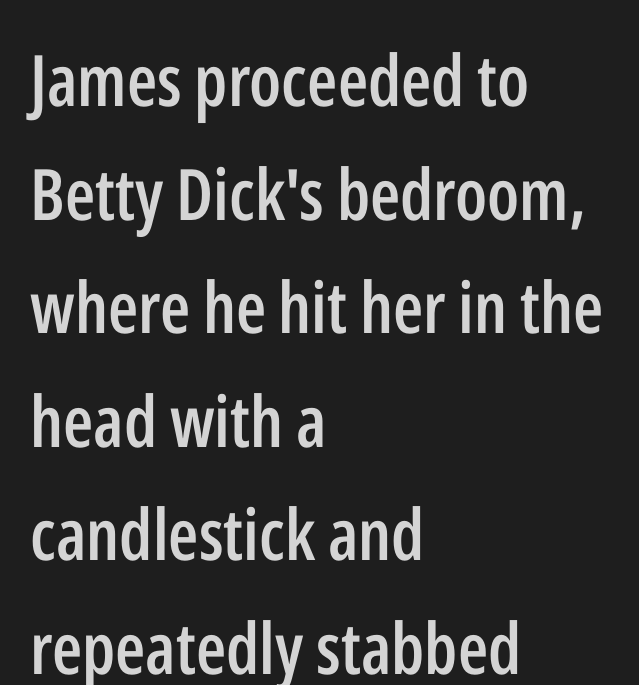
{"serif": "no", "italic": "no", "bold": "semi", "weight": "semibold", "width": "condensed", "stroke_contrast": "low", "x_height": "medium", "monospaced": "no", "underline": "no", "align": "left", "line_spacing": "normal", "line_spacing_ratio": 1.6, "letter_spacing": "normal", "letter_spacing_em": 0.0, "glyph_px": 71}
